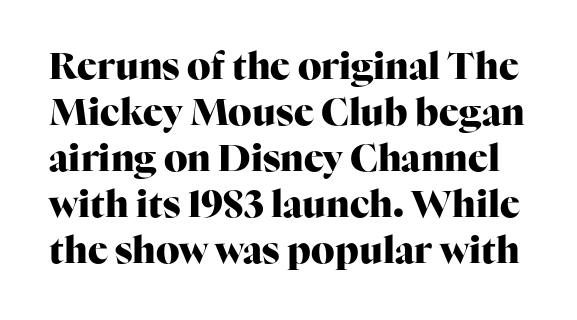
The image shows 37 px heavy serif type, upright; set line spacing 1.24x, normal letter spacing, not underlined; high stroke contrast and a medium x-height.
